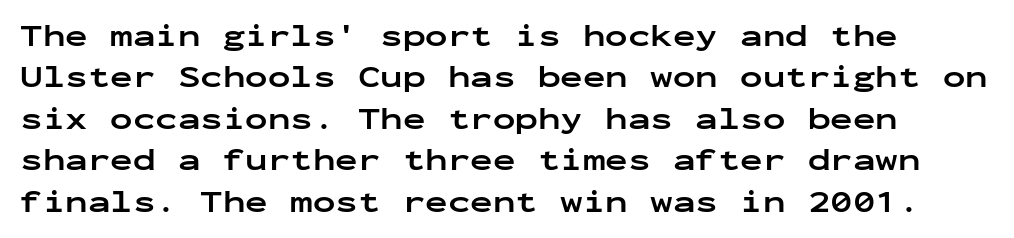
Q: Is the text bold? A: Yes.
Q: Is the text italic (slanted)? A: No, it is upright.
Q: Is the typeface a serif or a sans-serif typeface? A: Sans-serif.
Q: Is the text underlined? A: No.
Q: Is the spacing between letters normal or unusually wide? A: Normal.
Q: Is the spacing between lines tight, normal or loose? A: Normal.
Q: Width (condensed, normal, or wide)? A: Wide.
Q: Stroke contrast? A: Low.
Q: x-height? A: Medium.
Q: Monospaced? A: Yes.
